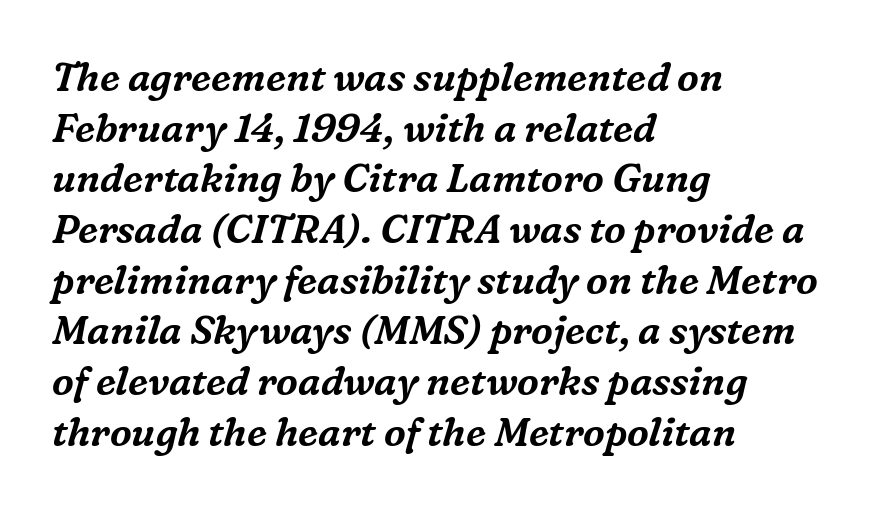
Q: Is the text italic (slanted)? A: Yes, it leans right by about 16 degrees.
Q: Is the typeface a serif or a sans-serif typeface? A: Serif.
Q: Is the text underlined? A: No.
Q: How is the paragraph aligned? A: Left-aligned.
Q: Is the spacing between letters normal or unusually wide? A: Normal.
Q: Is the spacing between lines tight, normal or loose? A: Normal.
Q: Width (condensed, normal, or wide)? A: Normal.
Q: Stroke contrast? A: Medium.
Q: x-height? A: Medium.
Q: Monospaced? A: No.
